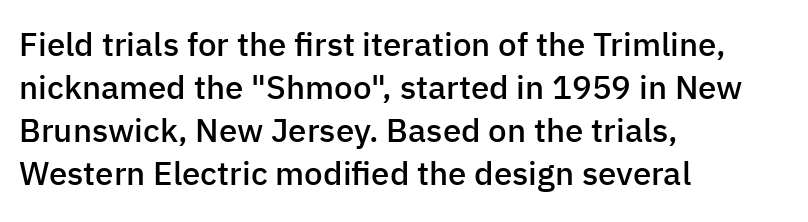
{"serif": "no", "italic": "no", "bold": "semi", "weight": "semibold", "width": "normal", "stroke_contrast": "low", "x_height": "medium", "monospaced": "no", "underline": "no", "align": "left", "line_spacing": "normal", "line_spacing_ratio": 1.3, "letter_spacing": "normal", "letter_spacing_em": 0.0, "glyph_px": 33}
